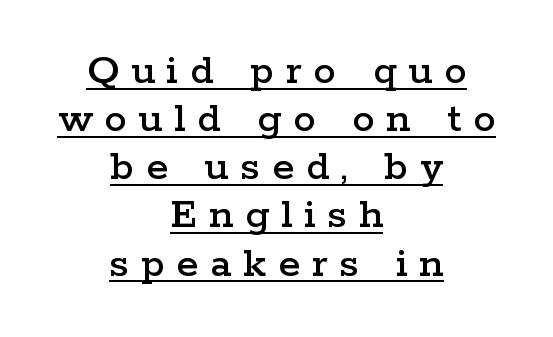
Q: Is the text italic (slanted)? A: No, it is upright.
Q: Is the typeface a serif or a sans-serif typeface? A: Serif.
Q: Is the text underlined? A: Yes.
Q: How is the paragraph aligned? A: Centered.
Q: Is the spacing between letters normal or unusually wide? A: Unusually wide.
Q: Is the spacing between lines tight, normal or loose? A: Tight.
Q: Width (condensed, normal, or wide)? A: Wide.
Q: Stroke contrast? A: Low.
Q: x-height? A: Medium.
Q: Monospaced? A: No.
